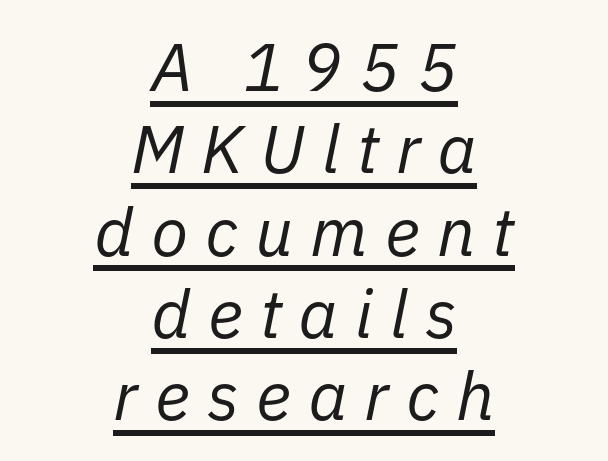
These characters rest on top of a visible drawn line. Glyph-to-glyph distance is far greater than everyday printed text. A quiet, ordinary-to-light weight characterises the typeface. The specimen reads as italic at a glance. Notice how the passage keeps no hard edge, just a central spine. You could not count columns in this text — the font is proportionally spaced.
